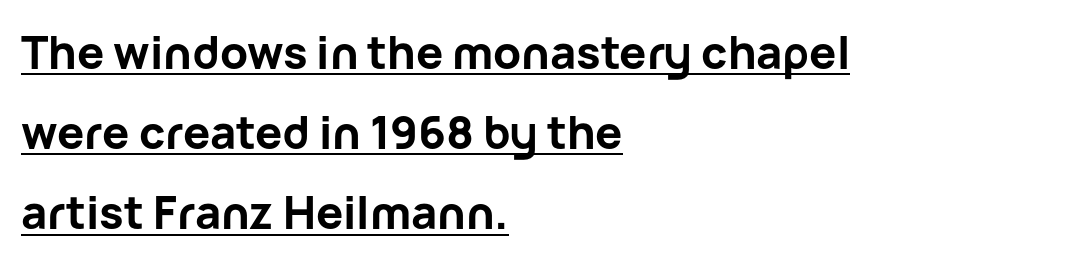
The image shows 45 px bold sans-serif type, upright; set left-aligned, line spacing 1.78x, normal letter spacing, underlined; low stroke contrast and a medium x-height.
